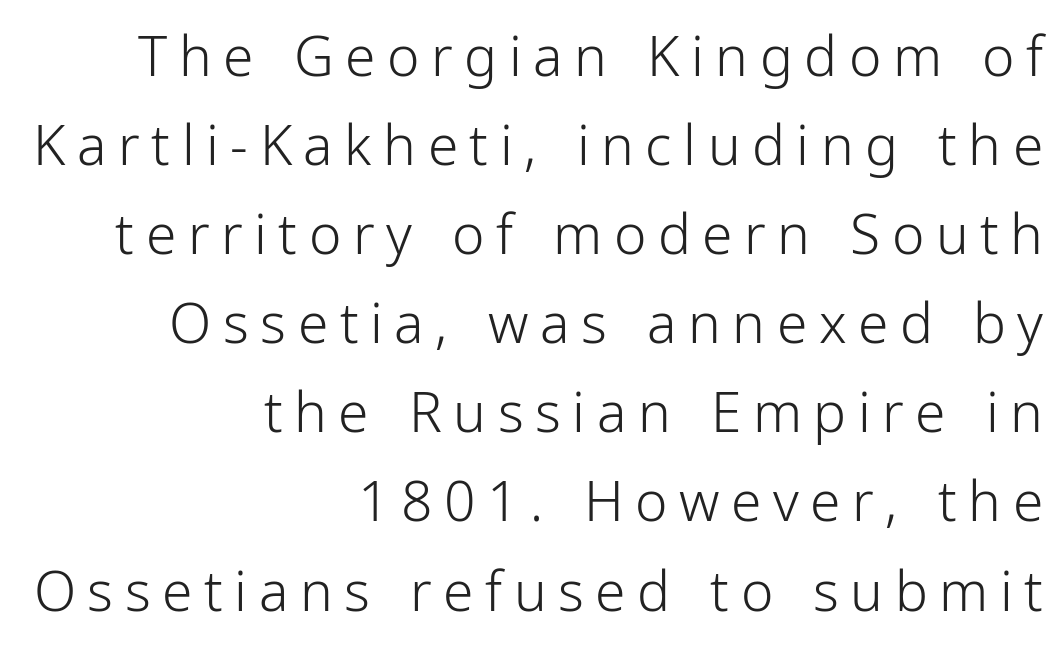
The image shows 55 px light, condensed sans-serif type, upright; set right-aligned, normal line spacing (1.62x), unusually wide letter spacing (+0.21 em), not underlined; low stroke contrast and a medium x-height.
